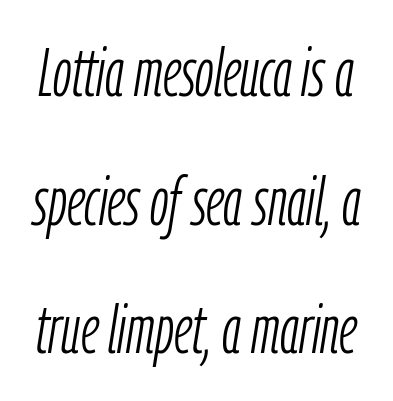
Here the designer chose a conventional face with non-uniform glyph widths. Look at the tracking — it's just the regular setting, nothing added. If you drew a line through each stem, it would be angled. Honestly, there is no underline to notice here at all. Each new line begins a long way beneath the previous one. The characters are drawn with everyday or finer stroke widths.
